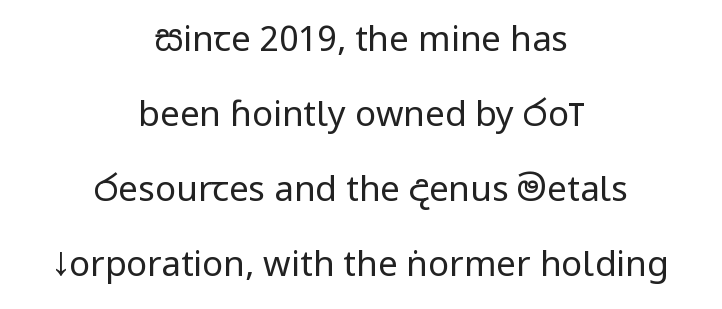
{"serif": "no", "italic": "no", "bold": "no", "weight": "regular", "width": "condensed", "stroke_contrast": "low", "x_height": "large", "monospaced": "no", "underline": "no", "align": "center", "line_spacing": "loose", "line_spacing_ratio": 2.14, "letter_spacing": "normal", "letter_spacing_em": 0.0, "glyph_px": 35}
